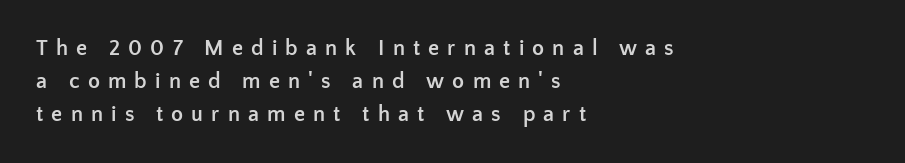
Line starts are locked; line ends wander. This rendering features lettering with no underline. Posture: vertical. Regarding leading, the lines here are spaced in the standard way. The strokes are fattened all the way to bold. Look at the tracking — it's clearly loosened, letters drifting apart.
